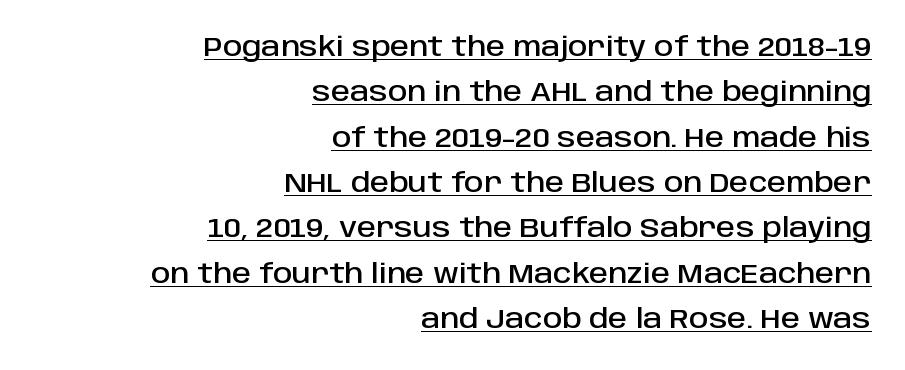
The image shows 27 px text type, upright; set right-aligned, normal line spacing (1.68x), normal letter spacing, underlined.
